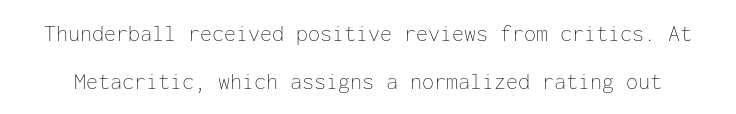
The image shows 24 px text type, upright; set loose line spacing (2.0x), normal letter spacing, not underlined.
